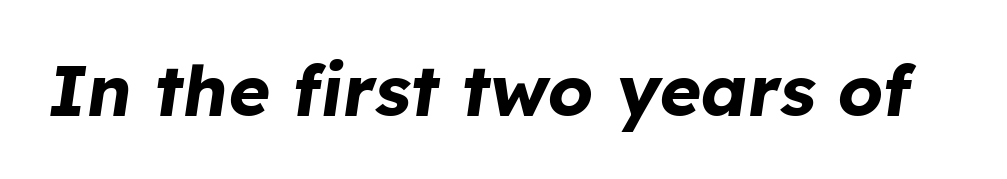
Stroke thickness is high; the sample reads as a true bold. Would a proofreader flag this as italicized? Yes. The glyphs are unaccompanied by any horizontal stroke below them. Is this a fixed-width face? No — the glyphs have proportional, varying widths. The face used here is rendered with its standard letterfit.
